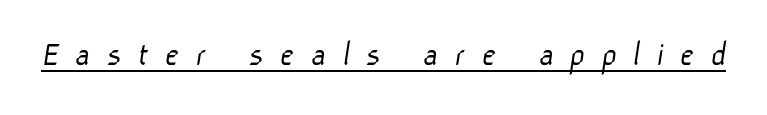
The image shows 35 px light sans-serif type; set unusually wide letter spacing (+0.47 em), underlined; low stroke contrast and a medium x-height.
